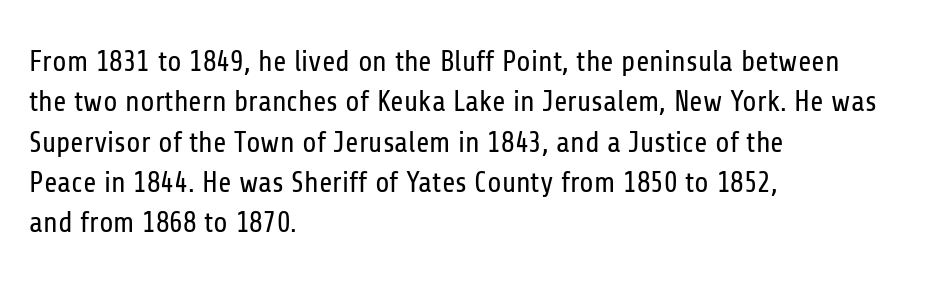
The image shows 29 px regular-weight, condensed sans-serif type, upright; set left-aligned, normal line spacing (1.39x), normal letter spacing, not underlined; low stroke contrast and a medium x-height.
